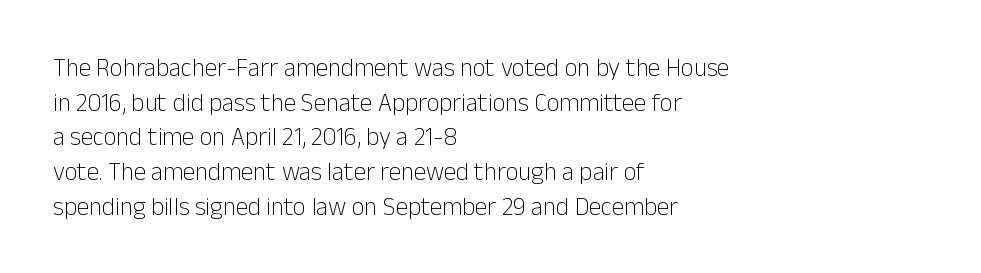
{"italic": "no", "bold": "no", "underline": "no", "align": "left", "line_spacing": "normal", "line_spacing_ratio": 1.39, "letter_spacing": "normal", "letter_spacing_em": 0.0, "glyph_px": 25}
